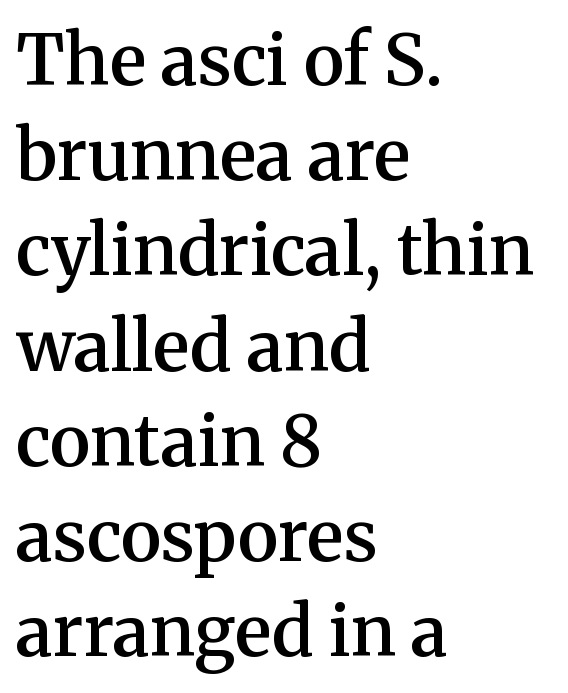
The image shows 70 px semibold serif type, upright; set left-aligned, normal line spacing (1.36x), normal letter spacing, not underlined; medium stroke contrast and a medium x-height.
